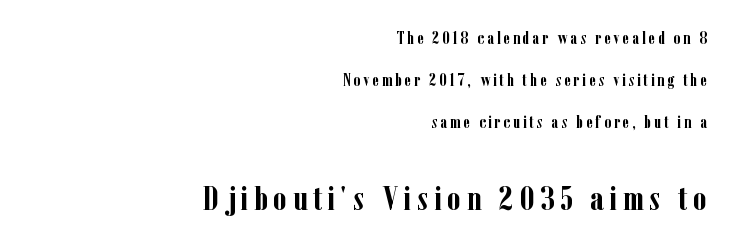
{"serif": "yes", "italic": "no", "bold": "yes", "weight": "semibold", "width": "condensed", "stroke_contrast": "low", "x_height": "medium", "monospaced": "no", "underline": "no", "align": "right", "line_spacing": "loose", "line_spacing_ratio": 2.47, "larger_block": "second", "size_ratio": 2.0, "glyph_px": 34}
